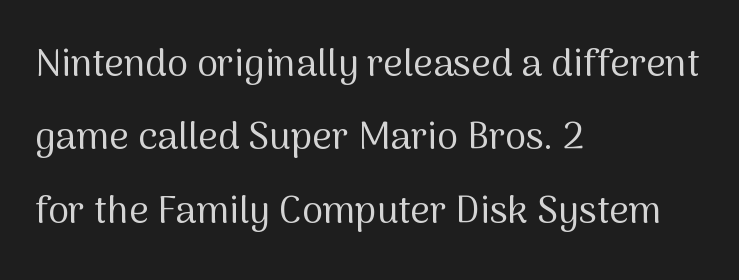
The image shows 38 px regular-weight sans-serif type, upright; set left-aligned, loose line spacing (1.93x), normal letter spacing, not underlined; medium stroke contrast and a medium x-height.
